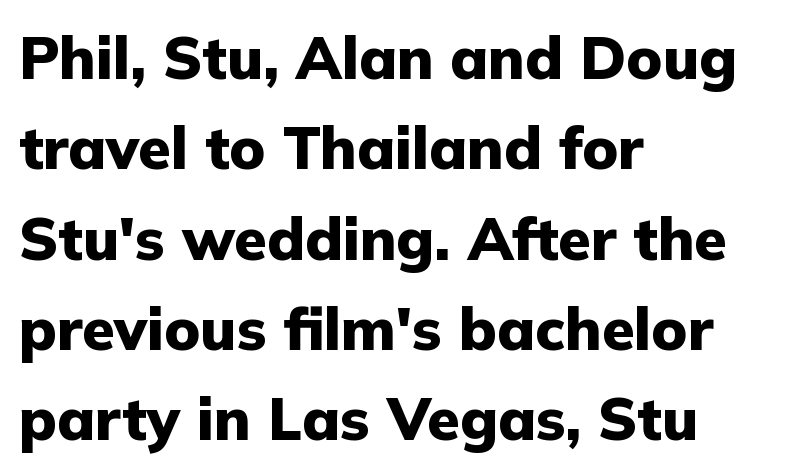
The font family rendered here belongs to the sans-serif group. The rendering anchors every line to the left-hand side. Think of a printed novel: that variable character pitch is what you see here. Heavy, bold letterforms.
